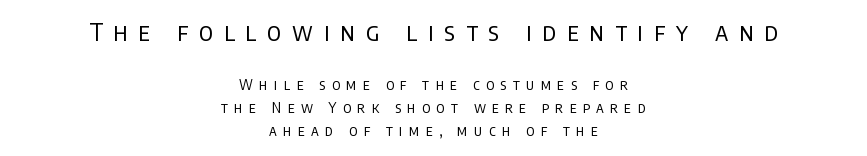
{"italic": "no", "bold": "no", "underline": "no", "align": "center", "line_spacing": "normal", "line_spacing_ratio": 1.65, "letter_spacing": "wide", "letter_spacing_em": 0.45, "larger_block": "first", "size_ratio": 1.71, "glyph_px": 24}
